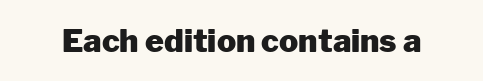
The image shows 32 px heavy sans-serif type, upright; set normal letter spacing, not underlined; low stroke contrast and a medium x-height.
